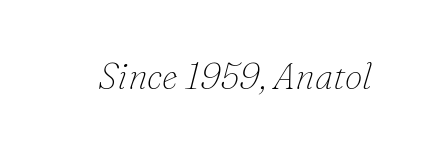
The glyphs look as if they've been sheared to an angle. The letterforms sit at book weight or below. Bare-footed words on every line. Tracking here is standard; glyphs follow each other at the usual distance. The rendering shows small feet on the letterforms — a serif design.
